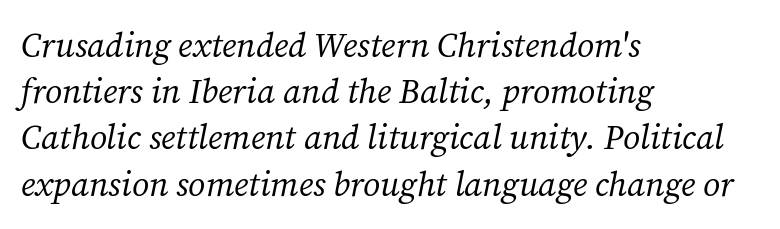
{"serif": "yes", "italic": "yes", "lean": "right", "slant_degrees": 12, "bold": "no", "weight": "regular", "width": "normal", "stroke_contrast": "medium", "x_height": "medium", "monospaced": "no", "underline": "no", "align": "left", "line_spacing": "normal", "line_spacing_ratio": 1.36, "letter_spacing": "normal", "letter_spacing_em": 0.0, "glyph_px": 34}
